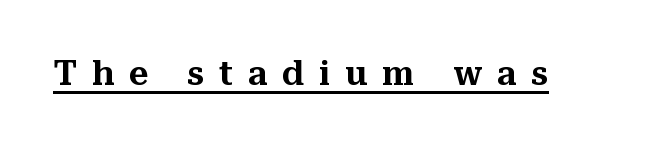
The image shows 34 px serif type, upright; set unusually wide letter spacing (+0.44 em), underlined; medium stroke contrast and a medium x-height.
